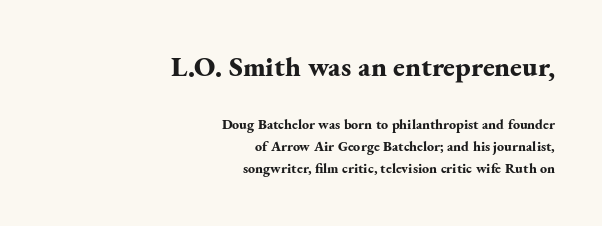
Any mark beneath the type? The region is blank. The passage shown is typeset with a serif family. The rendering uses natural spacing where letterforms have individual widths. A typesetter would call this leading conventional body-copy spacing. Upright lettering throughout.
